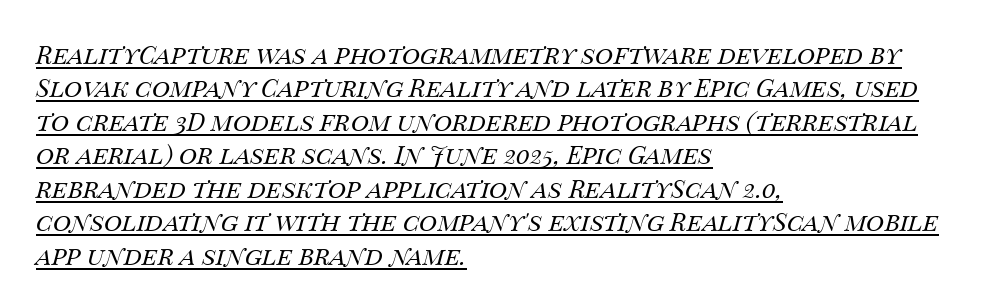
The image shows 25 px text type, italic (leaning right); set left-aligned, normal line spacing (1.34x), normal letter spacing, underlined.
